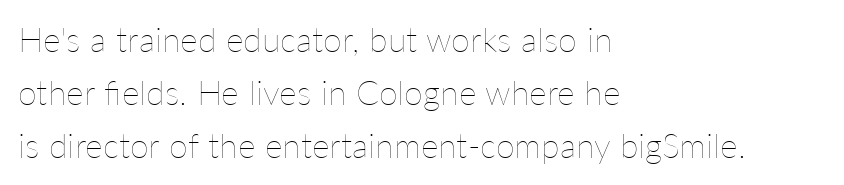
The axis of the letterforms is exactly vertical. Nothing unusual about the tracking: characters are spaced as the font intends. Heaviness? Minimal to ordinary, like unemphasized prose. Each letter keeps its own natural width here, so spacing adapts to shape. Teacher's note: observe the even left margin — that is flush-left alignment.
